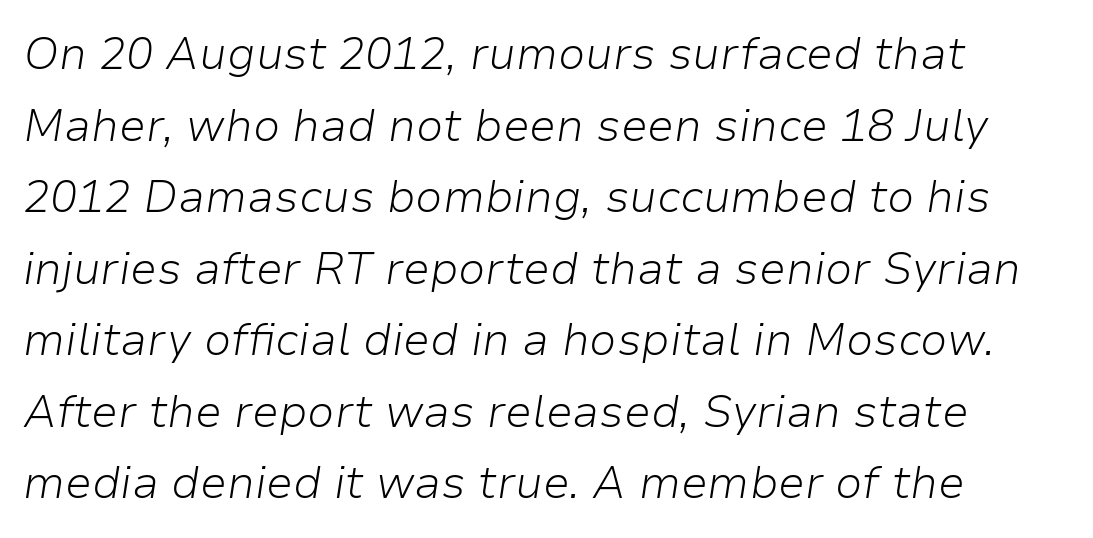
The image shows 45 px light type, italic (leaning right); set left-aligned, normal line spacing (1.59x), normal letter spacing, not underlined; low stroke contrast and a medium x-height.
